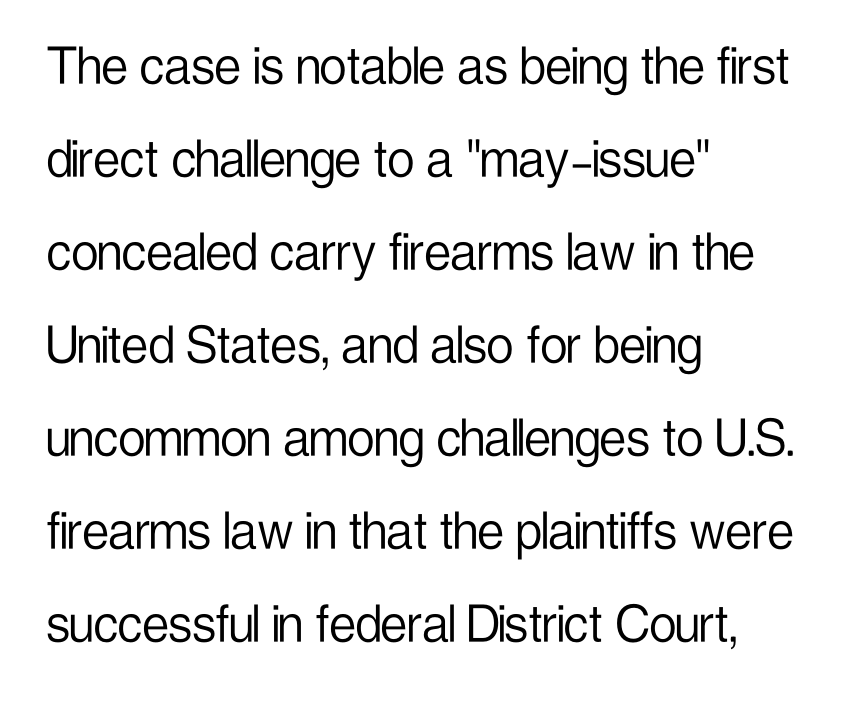
Regarding leading, the lines here are spaced in the standard way. Think of a printed novel: that variable character pitch is what you see here. The setting favours the left margin, as ordinary paragraphs usually do. Nothing heavy about these letters — not bold at all.
